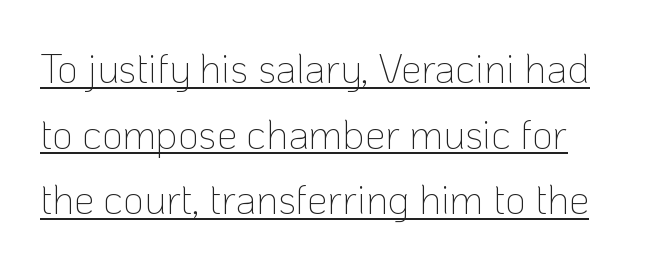
The image shows 41 px thin sans-serif type, upright; set left-aligned, normal line spacing (1.6x), normal letter spacing, underlined; low stroke contrast and a medium x-height.
